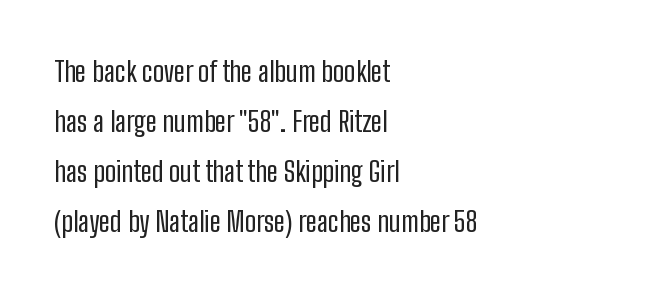
{"serif": "no", "italic": "no", "bold": "no", "weight": "regular", "width": "condensed", "stroke_contrast": "low", "x_height": "medium", "monospaced": "no", "underline": "no", "align": "left", "line_spacing_ratio": 1.79, "letter_spacing": "normal", "letter_spacing_em": 0.0, "glyph_px": 28}
